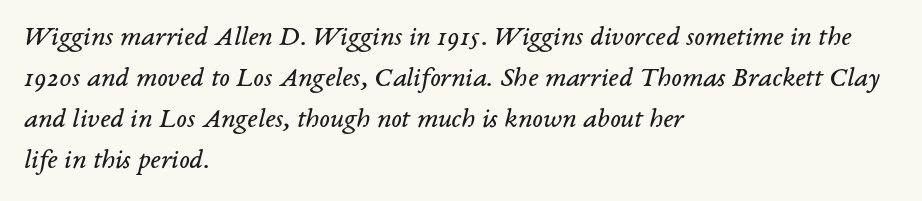
{"serif": "yes", "italic": "yes", "lean": "right", "slant_degrees": 14, "bold": "no", "weight": "regular", "width": "normal", "stroke_contrast": "low", "x_height": "medium", "monospaced": "no", "underline": "no", "align": "left", "line_spacing": "normal", "line_spacing_ratio": 1.47, "letter_spacing": "normal", "letter_spacing_em": 0.0, "glyph_px": 28}
